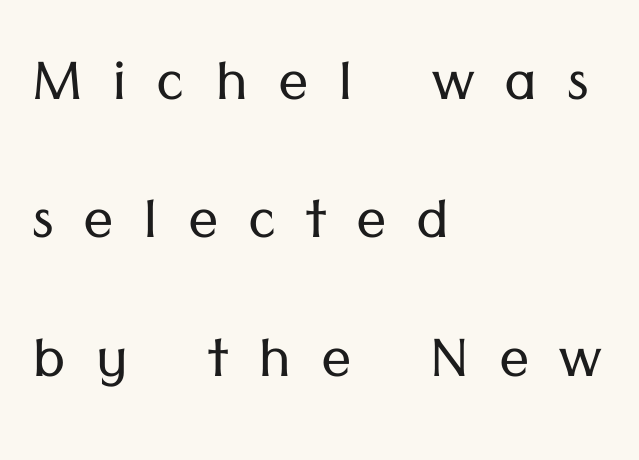
{"serif": "no", "italic": "no", "bold": "no", "weight": "light", "width": "normal", "stroke_contrast": "low", "x_height": "medium", "monospaced": "no", "underline": "no", "align": "left", "line_spacing_ratio": 1.82, "letter_spacing": "wide", "letter_spacing_em": 0.39, "glyph_px": 76}
